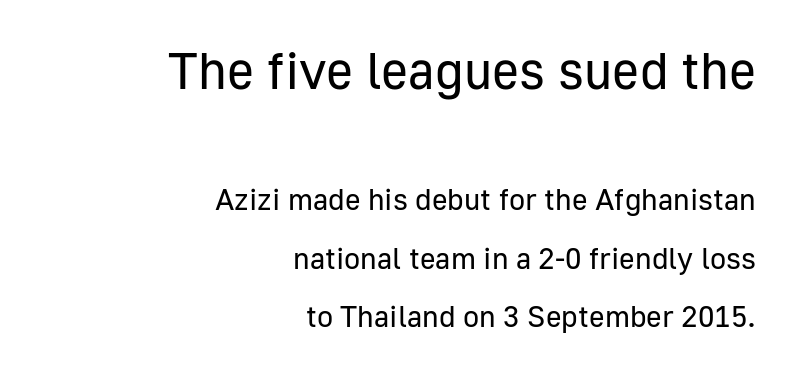
The image shows 52 px regular-weight sans-serif type, upright; set right-aligned, loose line spacing (1.94x), normal letter spacing, not underlined; the first (top) block is 1.73x larger; low stroke contrast and a medium x-height.
